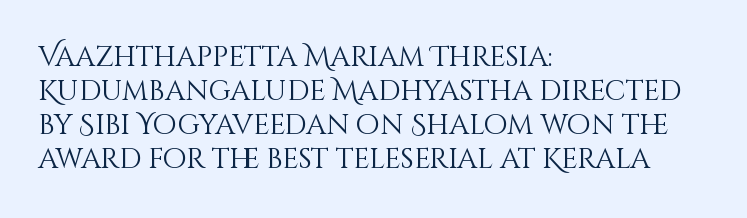
The image shows 28 px light type, upright; set left-aligned, line spacing 1.22x, normal letter spacing, not underlined; medium stroke contrast and a large x-height.
